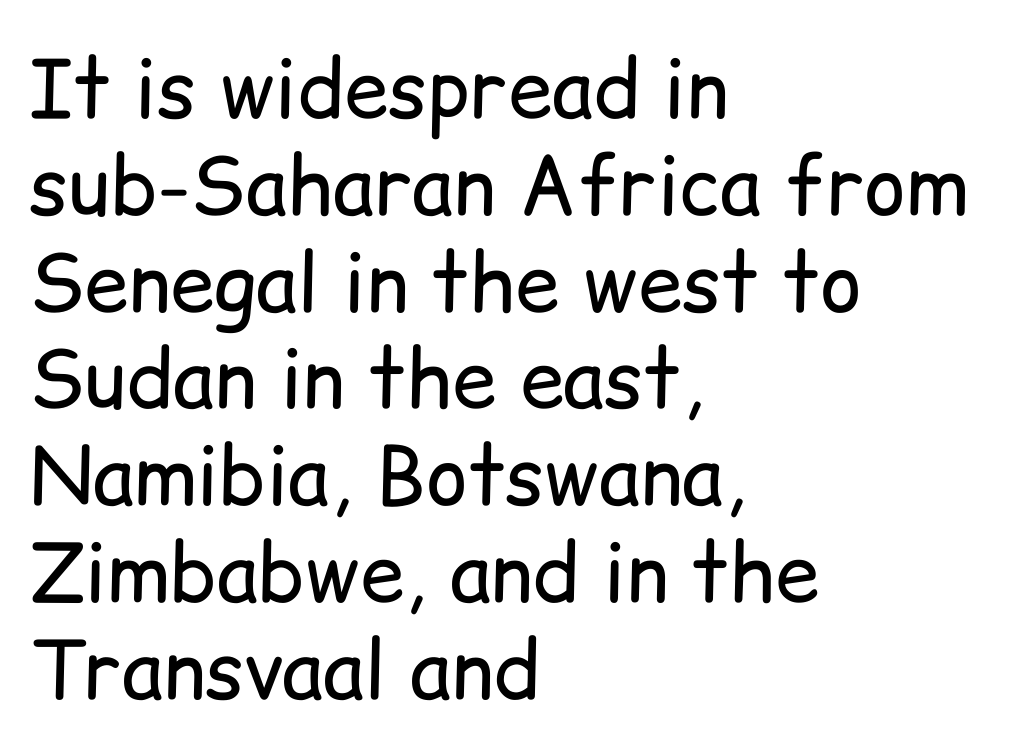
The face used here is proportionally spaced, like ordinary book or web type. Notice how the passage keeps a crisp vertical edge on the left only. The strip under each line holds only bare page. The weight tops out at a normal text grade. Stroke terminals: plain, sans-serif. This is roman type, the default non-slanted kind.
